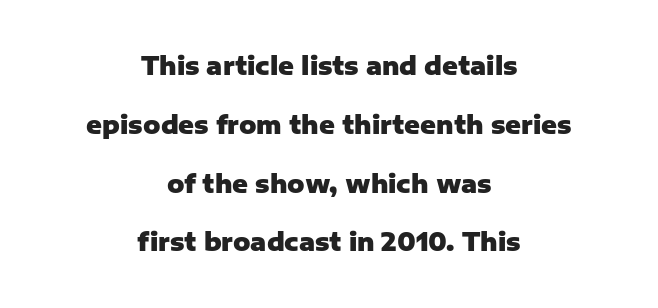
This rendering uses center alignment, leaving both contours irregular but symmetric. Plain, unruled lines of type. Notice how thick the strokes are: this is what a full bold looks like. The line-height multiplier appears high, well above default. The type sits square on the baseline with zero lean.
